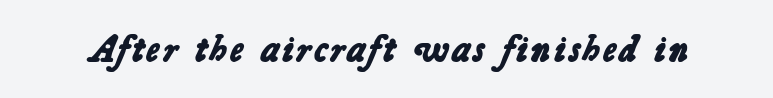
A clean baseline with only descenders dipping below it. The gaps between neighbouring characters are ordinary and unremarkable. A dark, heavy texture on the line: the type is bold. Each letter keeps its own natural width here, so spacing adapts to shape. To sum up the face: it is a sans, with no serifs.
